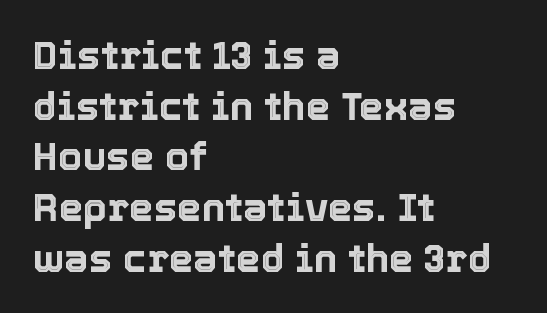
{"italic": "no", "width": "normal", "x_height": "medium", "monospaced": "no", "underline": "no", "align": "left", "line_spacing": "normal", "line_spacing_ratio": 1.3, "letter_spacing": "normal", "letter_spacing_em": 0.0, "glyph_px": 39}
